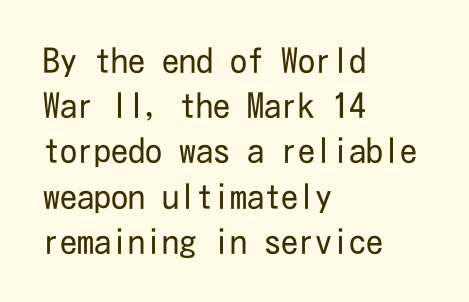
You could call the tracking neutral — neither tight nor loose. The paragraph has a hard left edge and a soft right edge. Underline: absent. This sample uses an upright cut, with every glyph sitting square on the baseline.
